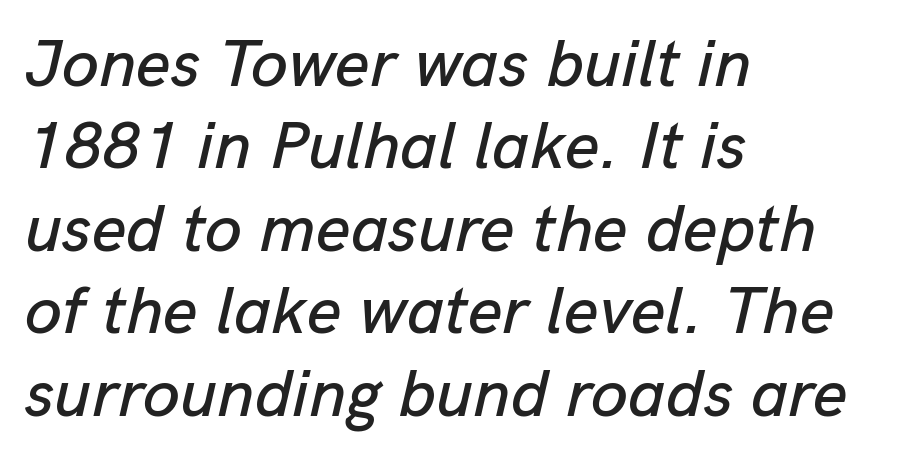
Q: Is the text italic (slanted)? A: Yes, it leans right by about 13 degrees.
Q: Is the text underlined? A: No.
Q: How is the paragraph aligned? A: Left-aligned.
Q: Is the spacing between letters normal or unusually wide? A: Normal.
Q: Width (condensed, normal, or wide)? A: Normal.
Q: Stroke contrast? A: Low.
Q: x-height? A: Medium.
Q: Monospaced? A: No.
